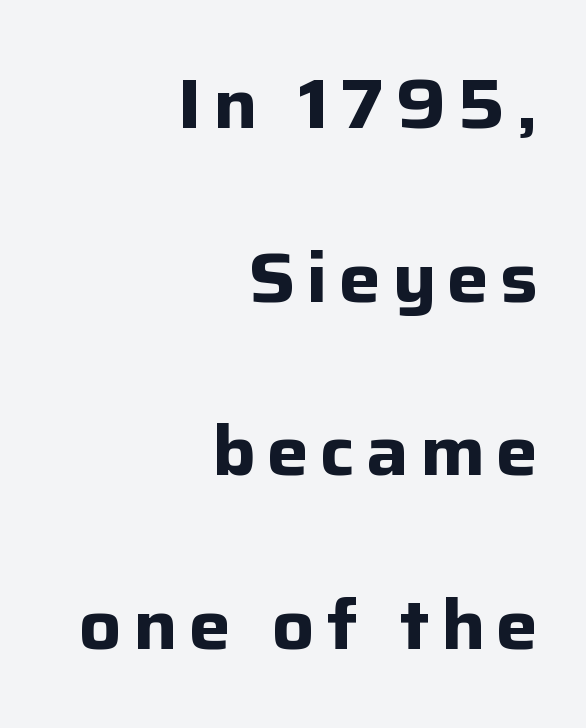
{"serif": "no", "italic": "no", "bold": "yes", "weight": "bold", "width": "normal", "stroke_contrast": "low", "x_height": "medium", "monospaced": "no", "underline": "no", "align": "right", "line_spacing": "loose", "line_spacing_ratio": 2.48, "glyph_px": 70}
